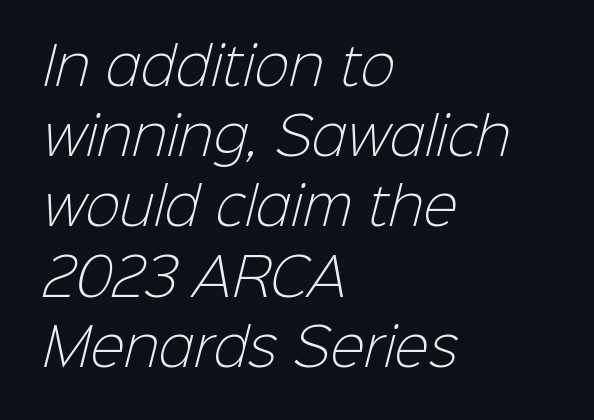
The line-height multiplier appears to be the usual default. The characters are drawn with everyday or finer stroke widths. The passage shown is typed in a proportional face where columns would drift. This rendering leaves character spacing at its baseline value. The zone under the glyphs is completely vacant.
